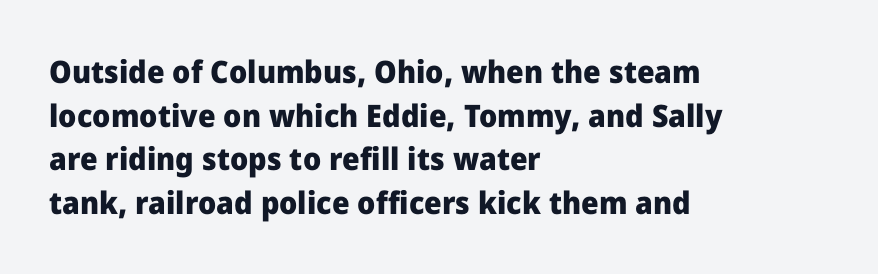
This rendering features lettering with no underline. As a designer I'd log this as weight 700, bold. Spacing between characters is what you'd get straight out of the box. Quick note: interline space is typical. A typesetter would label this face a sans.
